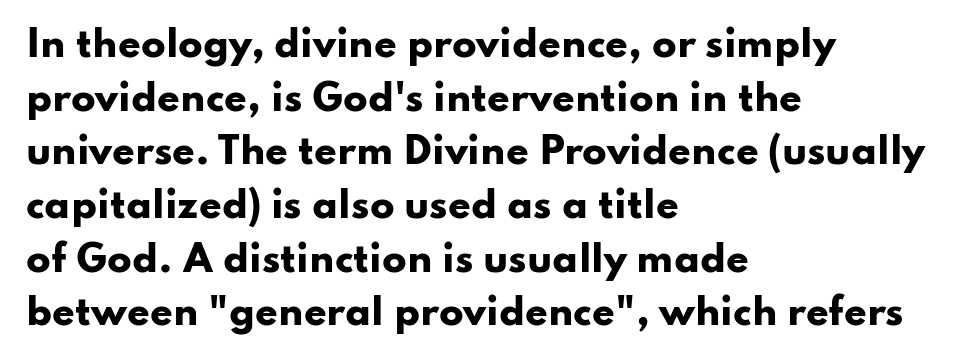
Q: Is the text bold? A: Yes.
Q: Is the text italic (slanted)? A: No, it is upright.
Q: Is the typeface a serif or a sans-serif typeface? A: Sans-serif.
Q: Is the text underlined? A: No.
Q: How is the paragraph aligned? A: Left-aligned.
Q: Is the spacing between letters normal or unusually wide? A: Normal.
Q: Is the spacing between lines tight, normal or loose? A: Normal.
Q: Width (condensed, normal, or wide)? A: Wide.
Q: Stroke contrast? A: Low.
Q: x-height? A: Small.
Q: Monospaced? A: No.
